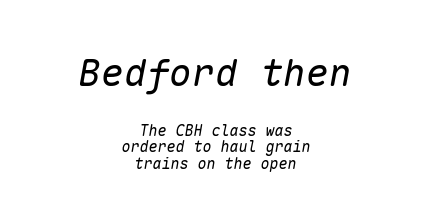
The image shows 38 px regular-weight type, italic (leaning right), monospaced; set centered, tight line spacing (1.11x), normal letter spacing, not underlined; the first (top) block is 2.53x larger; low stroke contrast and a medium x-height.
